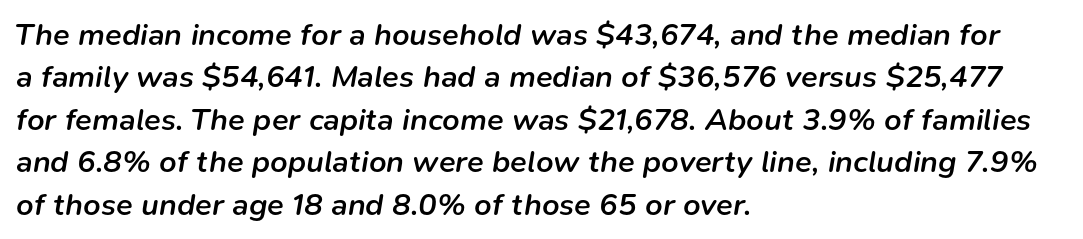
Q: Is the text bold? A: Semi-bold.
Q: Is the text italic (slanted)? A: Yes, it leans right by about 9 degrees.
Q: Is the text underlined? A: No.
Q: How is the paragraph aligned? A: Left-aligned.
Q: Is the spacing between letters normal or unusually wide? A: Normal.
Q: Is the spacing between lines tight, normal or loose? A: Normal.
Q: Width (condensed, normal, or wide)? A: Normal.
Q: Stroke contrast? A: Low.
Q: x-height? A: Medium.
Q: Monospaced? A: No.
